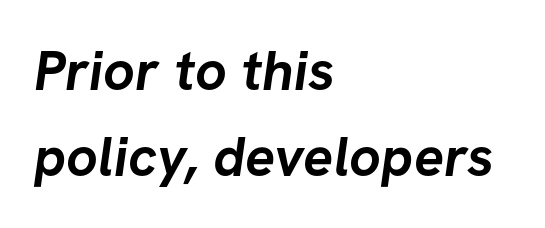
The image shows 56 px semibold sans-serif type; set left-aligned, normal line spacing (1.54x), normal letter spacing, not underlined; low stroke contrast and a medium x-height.
